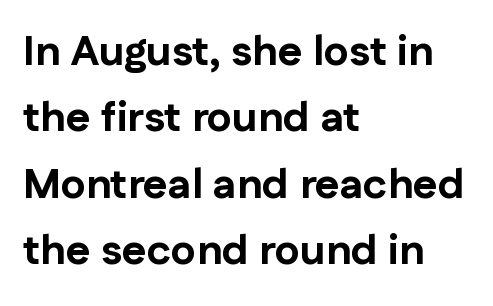
The letters stand upright; this is a roman face. Summary of weight: heavy, a full bold. The tracking reads as untouched default to a designer's eye. Every row of glyphs begins at an identical x-position on the left.
